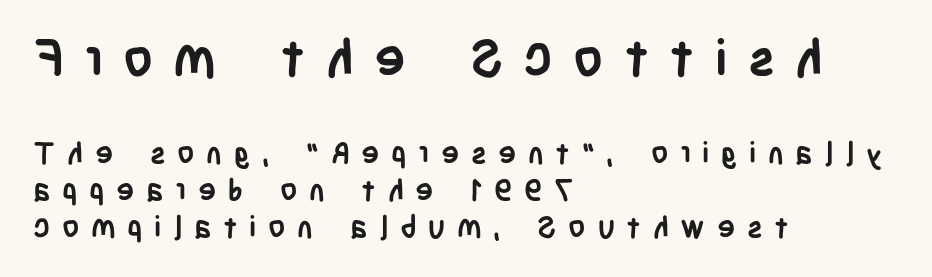
Q: Is the text bold? A: Yes.
Q: Is the text italic (slanted)? A: No, it is upright.
Q: Is the typeface a serif or a sans-serif typeface? A: Sans-serif.
Q: Is the text underlined? A: No.
Q: How is the paragraph aligned? A: Left-aligned.
Q: Is the spacing between letters normal or unusually wide? A: Unusually wide.
Q: Which block of text is set in a larger size, the first (top) or the second (bottom)? A: The first (top) one.
Q: Width (condensed, normal, or wide)? A: Condensed.
Q: Stroke contrast? A: Low.
Q: x-height? A: Large.
Q: Monospaced? A: No.
